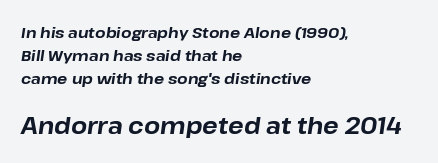
Q: Is the text bold? A: Yes.
Q: Is the text italic (slanted)? A: Yes, it leans right by about 8 degrees.
Q: Is the text underlined? A: No.
Q: How is the paragraph aligned? A: Left-aligned.
Q: Is the spacing between letters normal or unusually wide? A: Normal.
Q: Is the spacing between lines tight, normal or loose? A: Normal.
Q: Which block of text is set in a larger size, the first (top) or the second (bottom)? A: The second (bottom) one.
